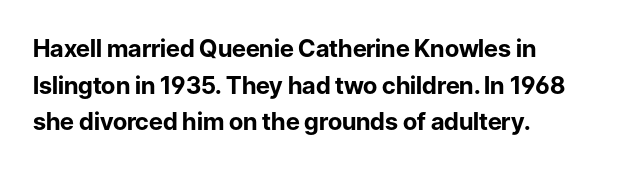
The image shows 24 px bold type, upright; set left-aligned, normal line spacing (1.53x), normal letter spacing, not underlined.
